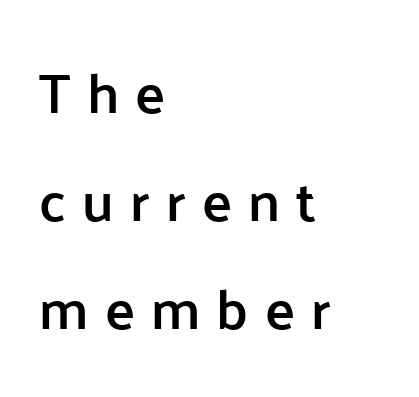
The image shows 56 px semibold sans-serif type, upright; set left-aligned, loose line spacing (1.93x), unusually wide letter spacing (+0.29 em), not underlined; low stroke contrast and a medium x-height.
